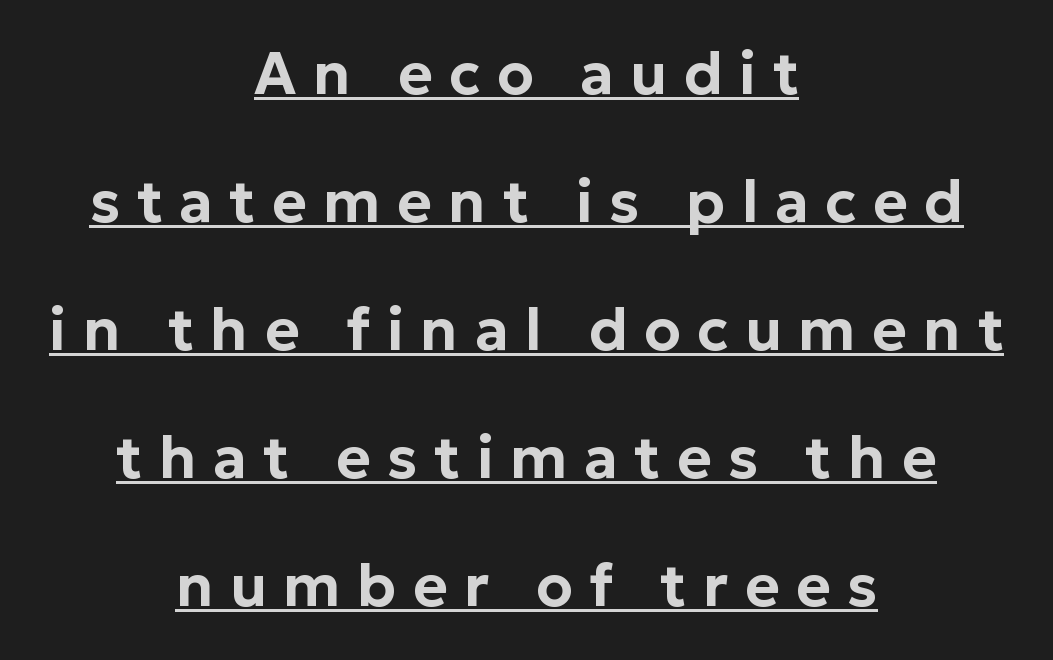
The image shows 59 px sans-serif type, upright; set centered, loose line spacing (2.17x), unusually wide letter spacing (+0.28 em), underlined; low stroke contrast and a medium x-height.
